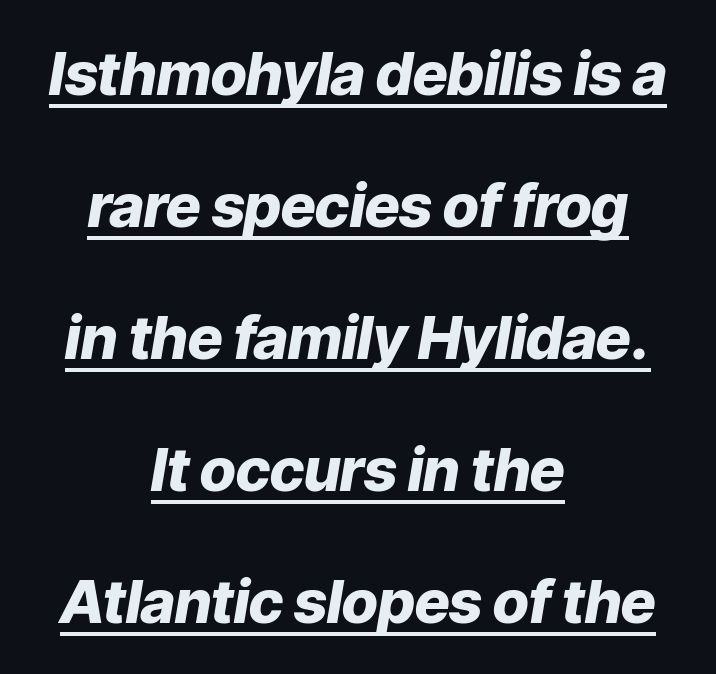
Q: Is the text bold? A: Yes.
Q: Is the text italic (slanted)? A: Yes, it leans right by about 9 degrees.
Q: Is the text underlined? A: Yes.
Q: How is the paragraph aligned? A: Centered.
Q: Is the spacing between letters normal or unusually wide? A: Normal.
Q: Is the spacing between lines tight, normal or loose? A: Loose.
Q: Width (condensed, normal, or wide)? A: Normal.
Q: Stroke contrast? A: Low.
Q: x-height? A: Medium.
Q: Monospaced? A: No.
